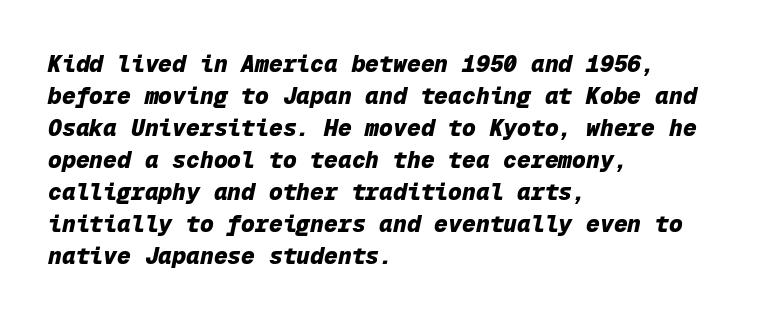
{"italic": "yes", "lean": "right", "slant_degrees": 12, "bold": "yes", "underline": "no", "align": "left", "line_spacing": "normal", "line_spacing_ratio": 1.39, "letter_spacing": "normal", "letter_spacing_em": 0.0, "glyph_px": 23}
